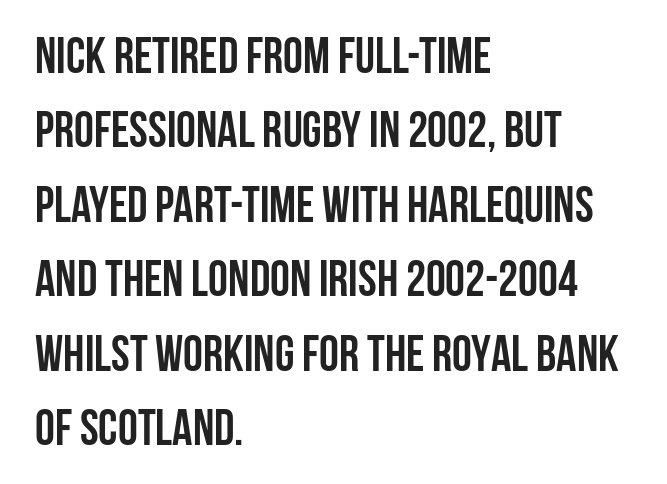
The image shows 50 px semibold, condensed sans-serif type, upright; set left-aligned, normal line spacing (1.49x), normal letter spacing, not underlined; low stroke contrast and a large x-height.
